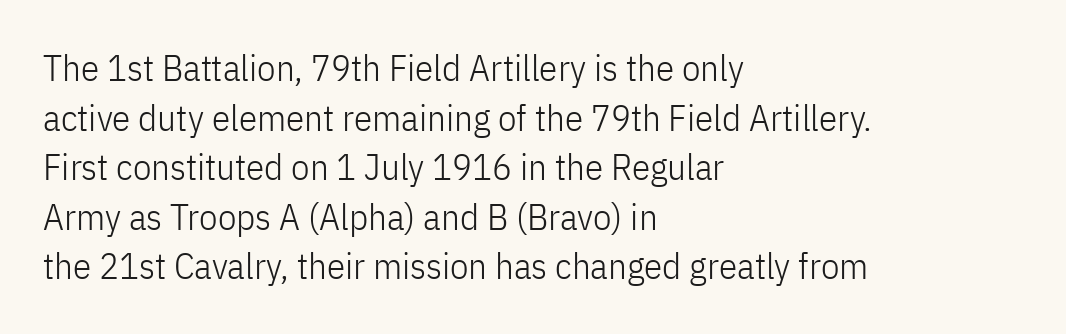
{"serif": "no", "italic": "no", "bold": "no", "weight": "light", "width": "condensed", "stroke_contrast": "low", "x_height": "medium", "monospaced": "no", "underline": "no", "align": "left", "line_spacing": "normal", "line_spacing_ratio": 1.34, "letter_spacing": "normal", "letter_spacing_em": 0.0, "glyph_px": 37}
